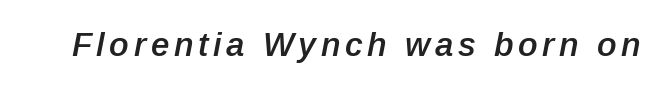
{"italic": "yes", "lean": "right", "slant_degrees": 12, "bold": "semi", "weight": "semibold", "width": "normal", "stroke_contrast": "low", "x_height": "medium", "monospaced": "no", "underline": "no", "glyph_px": 33}
